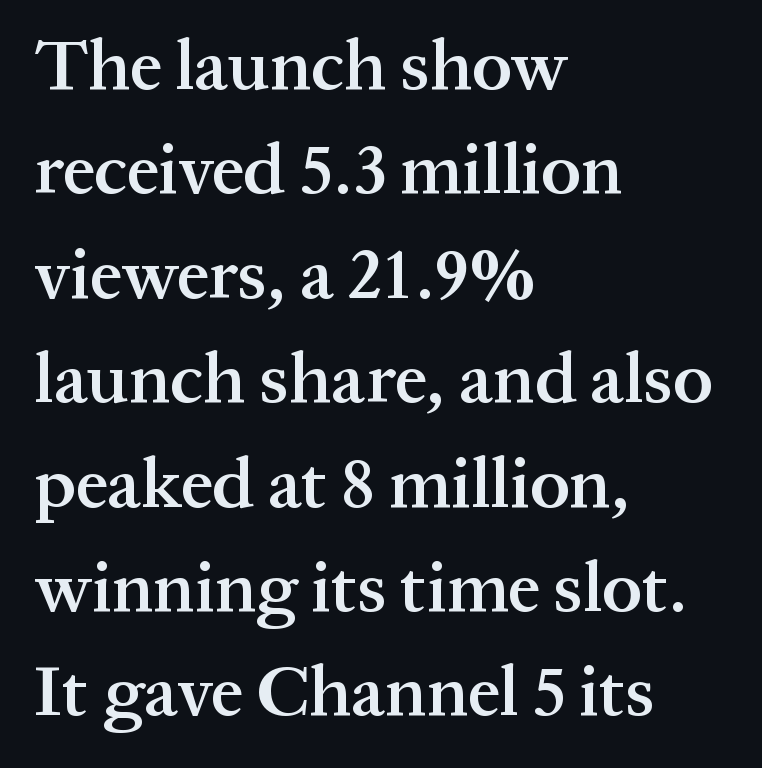
Descenders hang freely into open space. Letter spacing: default. Character widths vary here, with narrow letters taking less room than wide ones. Casual observation: everything's shoved over to the left.
